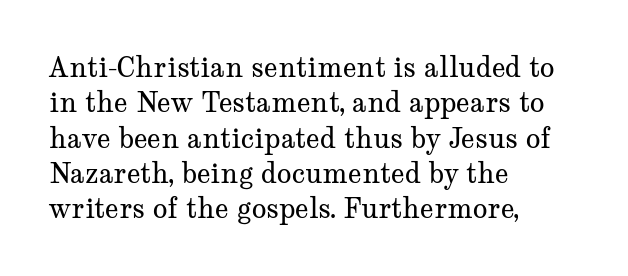
{"italic": "no", "bold": "no", "underline": "no", "align": "left", "line_spacing": "normal", "line_spacing_ratio": 1.31, "letter_spacing": "normal", "letter_spacing_em": 0.0, "glyph_px": 27}
